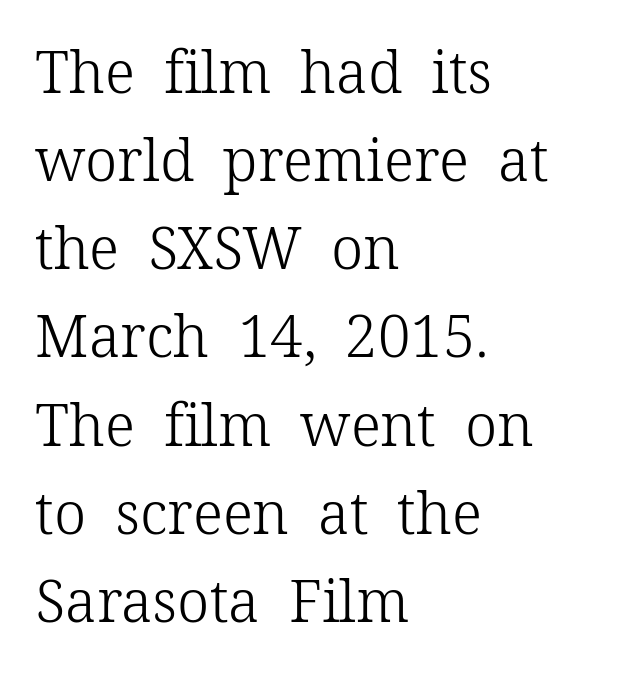
{"serif": "yes", "italic": "no", "bold": "no", "weight": "light", "width": "normal", "stroke_contrast": "low", "x_height": "medium", "monospaced": "no", "underline": "no", "align": "left", "line_spacing": "normal", "line_spacing_ratio": 1.52, "letter_spacing": "normal", "letter_spacing_em": 0.0, "glyph_px": 58}
